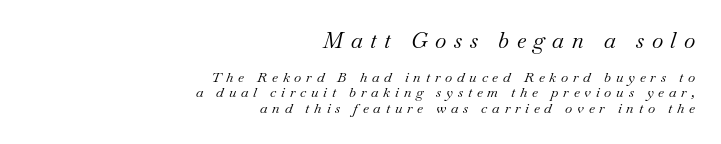
The weight would be labelled regular, book, light, or lighter still. The vertical gap from one line to the next is small. Which margin do the lines hug? The right one — the left edge is uneven. Is the type slanted? Yes — the strokes lean at a clear angle. The letters in the upper block stand taller than those in the block below.
